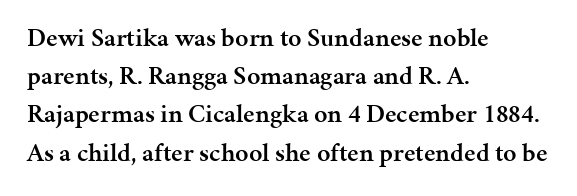
The image shows 26 px text type, upright; set left-aligned, normal line spacing (1.47x), normal letter spacing, not underlined.
